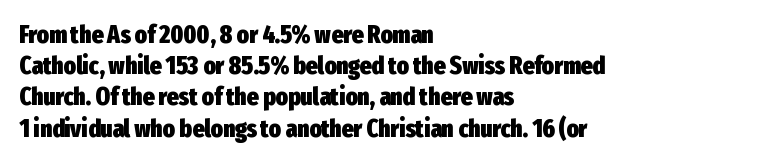
Caption: standard tracking, unaltered. Weight: bold. Line beginnings align vertically; line endings do not. The type sits square on the baseline with zero lean.
